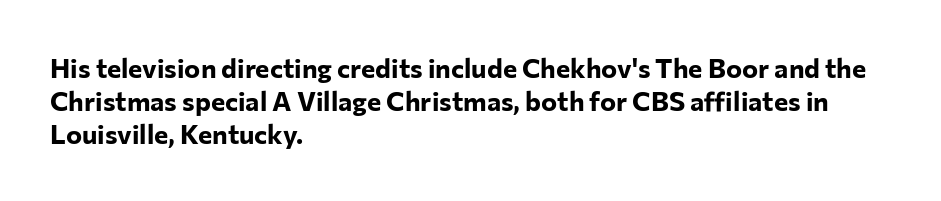
Q: Is the text bold? A: Yes.
Q: Is the text italic (slanted)? A: No, it is upright.
Q: Is the text underlined? A: No.
Q: How is the paragraph aligned? A: Left-aligned.
Q: Is the spacing between letters normal or unusually wide? A: Normal.
